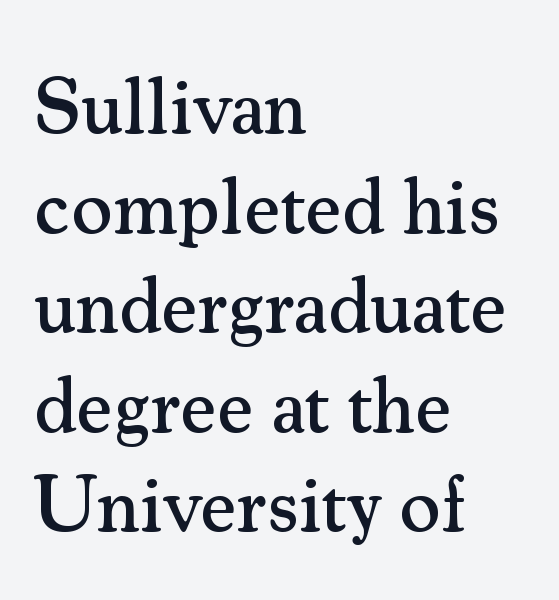
Check where the strokes stop: tiny serifs finish them off. Each line starts at the same left margin while the right side varies. These lines are rendered in a variable-pitch font. Underline: absent.
